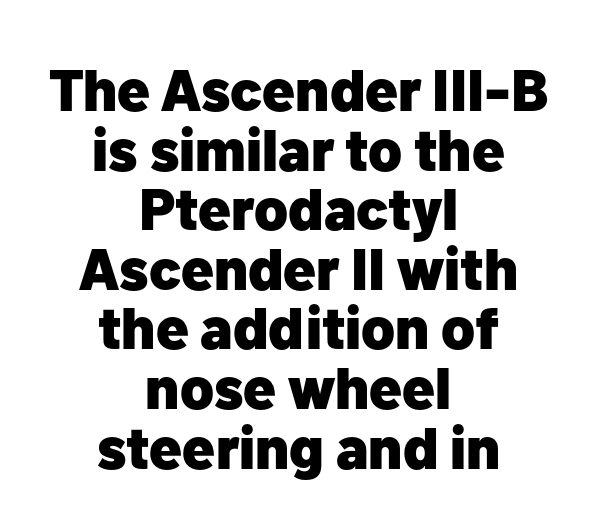
The image shows 59 px heavy sans-serif type, upright; set centered, tight line spacing (1.01x), normal letter spacing, not underlined; low stroke contrast and a medium x-height.
